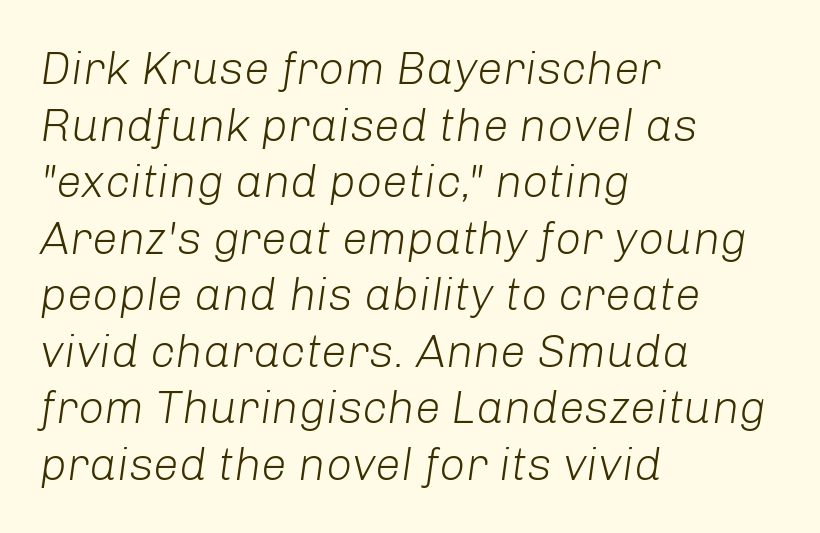
The image shows 46 px light type, italic (leaning right); set left-aligned, line spacing 1.23x, normal letter spacing, not underlined; low stroke contrast and a medium x-height.
